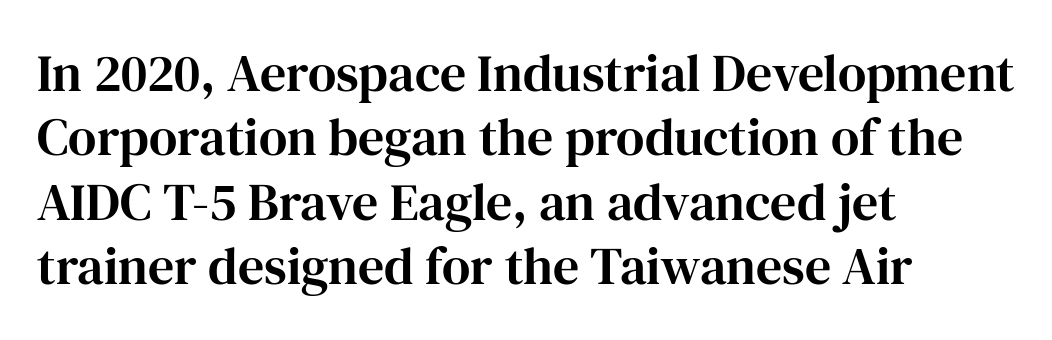
The tracking reads as untouched default to a designer's eye. The foot of each line stays bare and open. Spacing verdict: proportional, widths tailored to each character. Typeset ragged right — the left edge is the straight one. Tall strokes in this sample are plumb rather than angled. This is serif lettering, the kind often seen in printed books.
